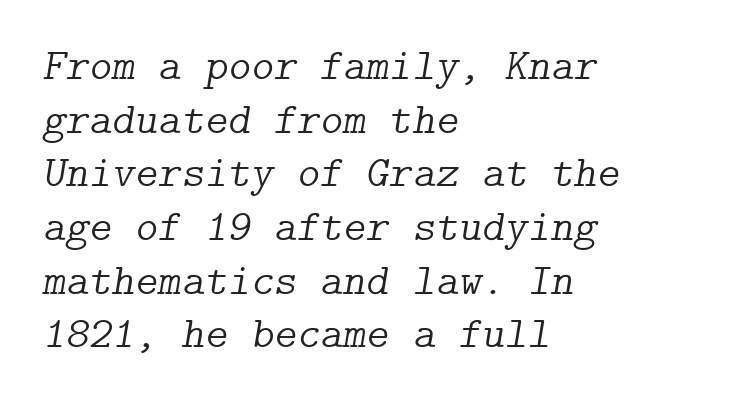
{"serif": "yes", "italic": "yes", "lean": "right", "slant_degrees": 9, "bold": "no", "weight": "light", "width": "normal", "stroke_contrast": "low", "x_height": "medium", "underline": "no", "align": "left", "line_spacing_ratio": 1.22, "letter_spacing": "normal", "letter_spacing_em": 0.0, "glyph_px": 44}
